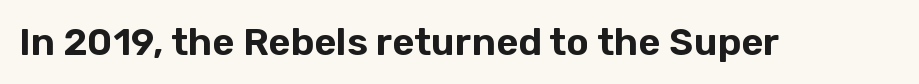
The image shows 38 px sans-serif type, upright; set normal letter spacing, not underlined; low stroke contrast and a medium x-height.
